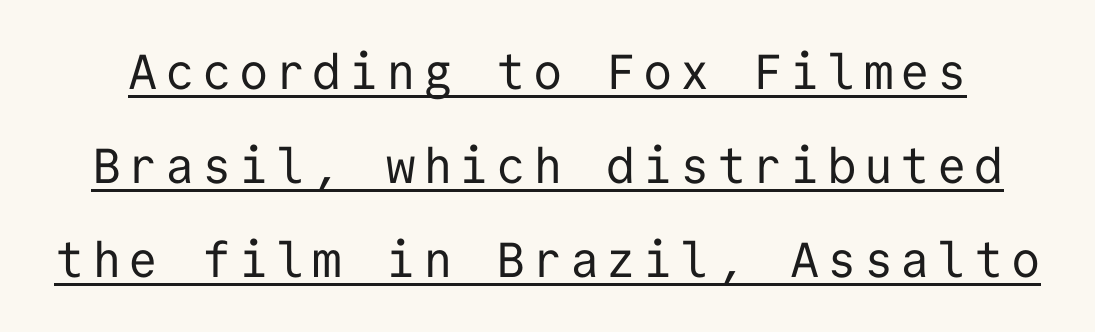
The passage shown is typed in a monospace face where columns stay perfectly aligned. The block of text is sparse from top to bottom, with ample space between rows. Upright lettering throughout. Serif or sans? Sans — the stroke terminals are bare. Letters have the restrained weight of plain body copy at most. Underlined type.
